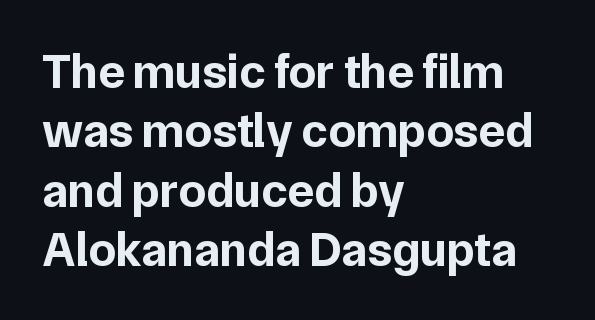
Q: Is the text bold? A: Yes.
Q: Is the text italic (slanted)? A: No, it is upright.
Q: Is the typeface a serif or a sans-serif typeface? A: Sans-serif.
Q: Is the text underlined? A: No.
Q: How is the paragraph aligned? A: Left-aligned.
Q: Is the spacing between letters normal or unusually wide? A: Normal.
Q: Width (condensed, normal, or wide)? A: Normal.
Q: Stroke contrast? A: Low.
Q: x-height? A: Medium.
Q: Monospaced? A: No.
